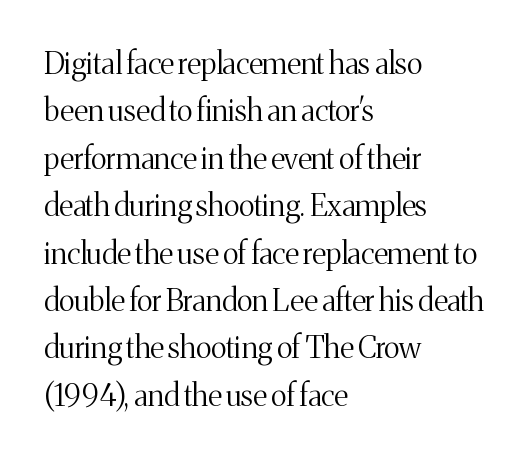
Reading down the column, the eye jumps a familiar distance to each next line. Teacher's note: observe the even left margin — that is flush-left alignment. Between one letter and the next there's only the usual sliver of space. The face looks like a standard text weight, possibly lighter. Ascenders rise straight up at ninety degrees.
